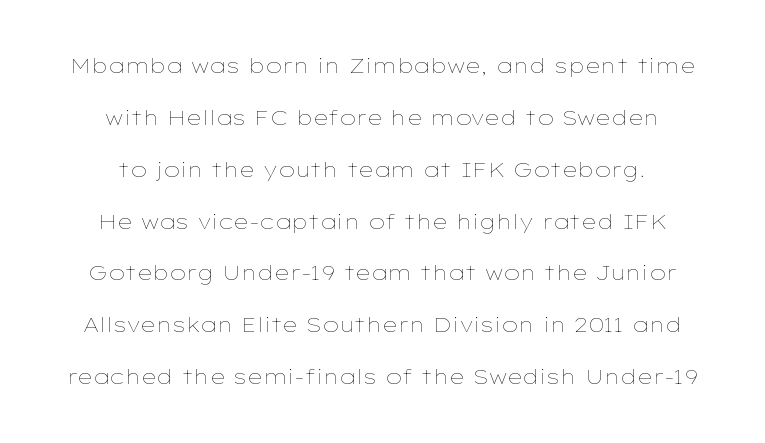
This sample trades compactness for vertical openness between lines. Which margin do the lines hug? Neither — every line sits in the middle. Ink coverage per letter is moderate at most. Check the space under the baseline: it is left empty. Letter spacing: default.
